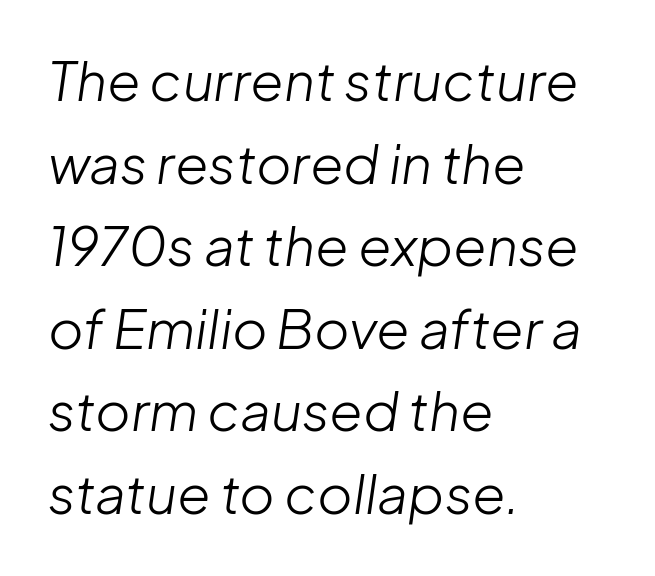
Think standard paragraph weight, or any step lighter than that. Note the varied advance widths — an 'i' is clearly narrower than an 'm'. Honestly, the letter spacing is just normal — you wouldn't notice it. A classic flush-left, rag-right setting is used for this passage. There's an unmistakable incline to the writing here. Summary of vertical rhythm: regular, with standard interline spacing.
